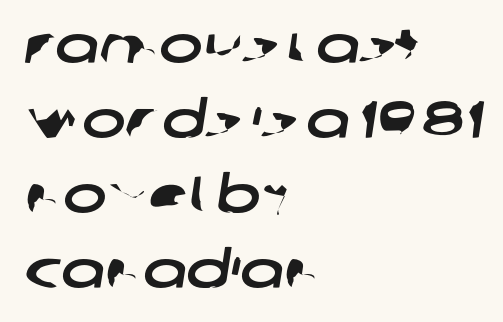
Q: Is the typeface a serif or a sans-serif typeface? A: Sans-serif.
Q: Is the text underlined? A: No.
Q: How is the paragraph aligned? A: Left-aligned.
Q: Is the spacing between letters normal or unusually wide? A: Normal.
Q: Is the spacing between lines tight, normal or loose? A: Normal.
Q: Width (condensed, normal, or wide)? A: Wide.
Q: Stroke contrast? A: Low.
Q: x-height? A: Large.
Q: Monospaced? A: No.
